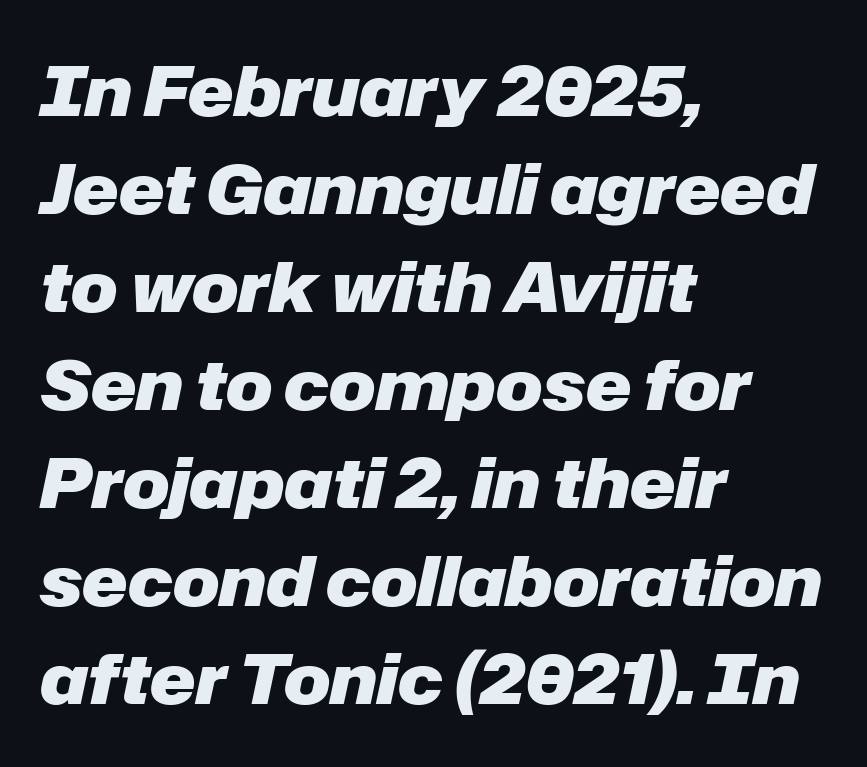
Q: Is the text bold? A: Yes.
Q: Is the text italic (slanted)? A: Yes, it leans right by about 12 degrees.
Q: Is the text underlined? A: No.
Q: How is the paragraph aligned? A: Left-aligned.
Q: Is the spacing between letters normal or unusually wide? A: Normal.
Q: Is the spacing between lines tight, normal or loose? A: Normal.
Q: Width (condensed, normal, or wide)? A: Normal.
Q: Stroke contrast? A: Low.
Q: x-height? A: Medium.
Q: Monospaced? A: No.
